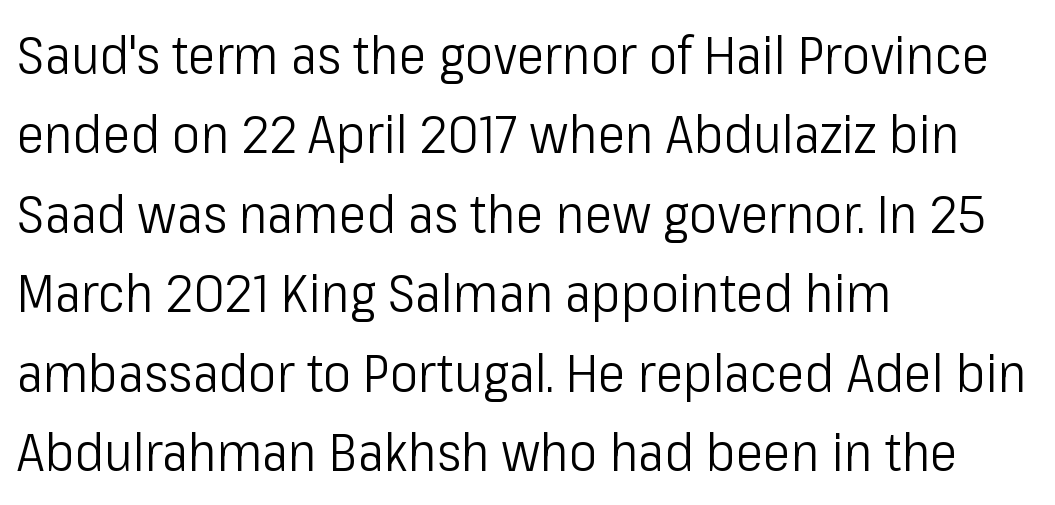
{"serif": "no", "italic": "no", "bold": "no", "weight": "light", "width": "condensed", "stroke_contrast": "low", "x_height": "medium", "monospaced": "no", "underline": "no", "align": "left", "line_spacing": "normal", "line_spacing_ratio": 1.5, "letter_spacing": "normal", "letter_spacing_em": 0.0, "glyph_px": 53}
